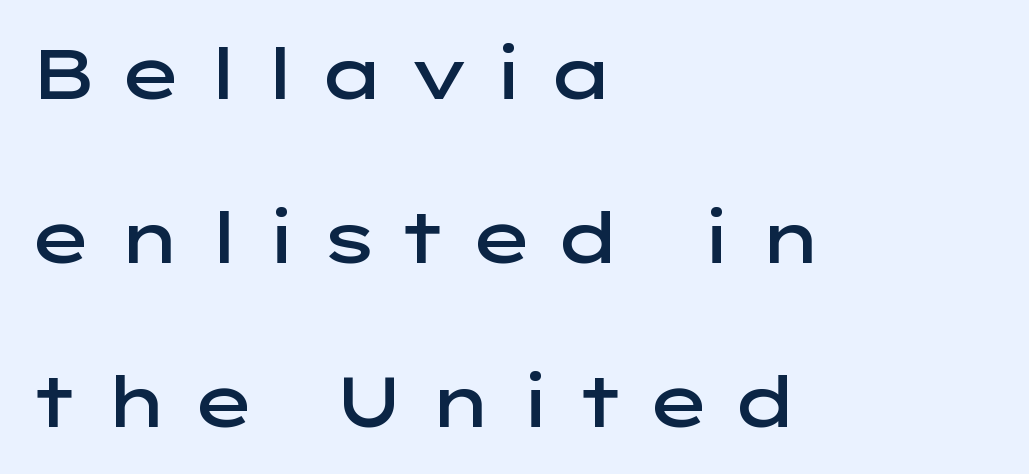
Q: Is the text bold? A: Semi-bold.
Q: Is the text italic (slanted)? A: No, it is upright.
Q: Is the typeface a serif or a sans-serif typeface? A: Sans-serif.
Q: Is the text underlined? A: No.
Q: How is the paragraph aligned? A: Left-aligned.
Q: Is the spacing between letters normal or unusually wide? A: Unusually wide.
Q: Is the spacing between lines tight, normal or loose? A: Loose.
Q: Width (condensed, normal, or wide)? A: Wide.
Q: Stroke contrast? A: Low.
Q: x-height? A: Medium.
Q: Monospaced? A: No.
